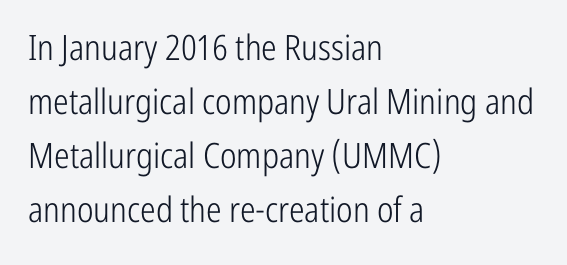
Looks like regular typesetting: each glyph gets only the width it needs. The space directly below the letters is spotless. The line-height multiplier appears to be the usual default. Every row of glyphs begins at an identical x-position on the left.
